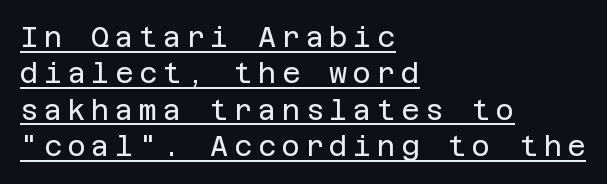
The image shows 28 px regular-weight sans-serif type, upright; set left-aligned, normal line spacing (1.3x), unusually wide letter spacing (+0.2 em), underlined; low stroke contrast and a large x-height.
